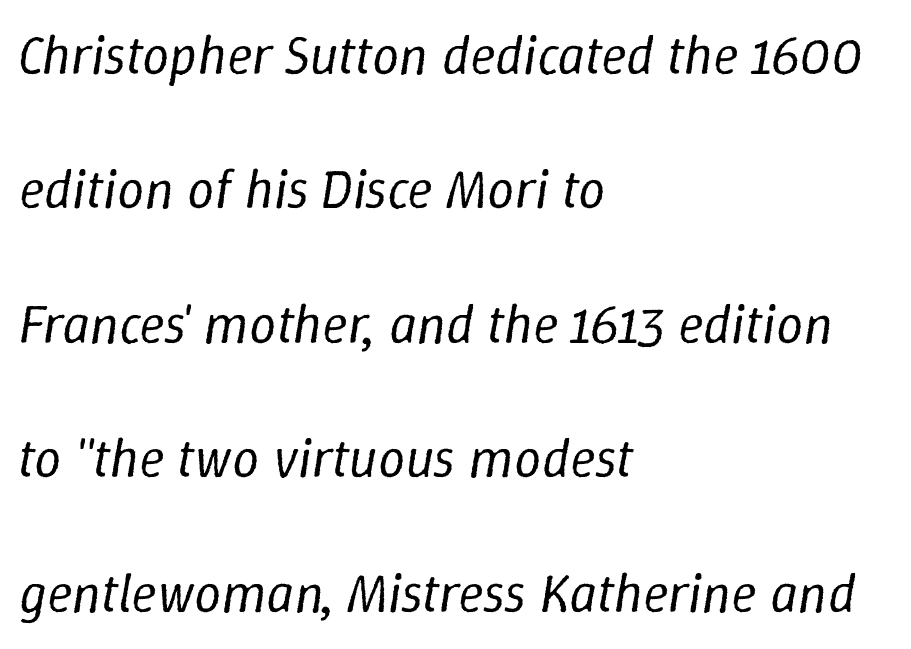
Words float on clear page, feet unadorned. Leading is clearly above the norm, producing a sparse column. The passage shown is typed in a proportional face where columns would drift. Inter-character spacing is left at the font's built-in metrics. Stroke mass is kept to a normal reading level or below. The typesetter chose a ragged-right arrangement here.
